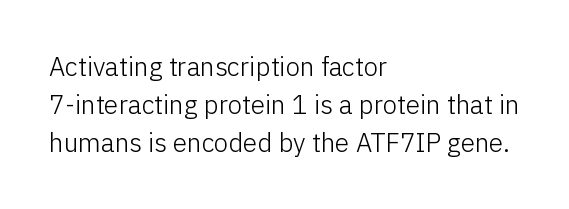
{"italic": "no", "bold": "no", "underline": "no", "align": "left", "line_spacing": "normal", "line_spacing_ratio": 1.46, "letter_spacing": "normal", "letter_spacing_em": 0.0, "glyph_px": 26}
